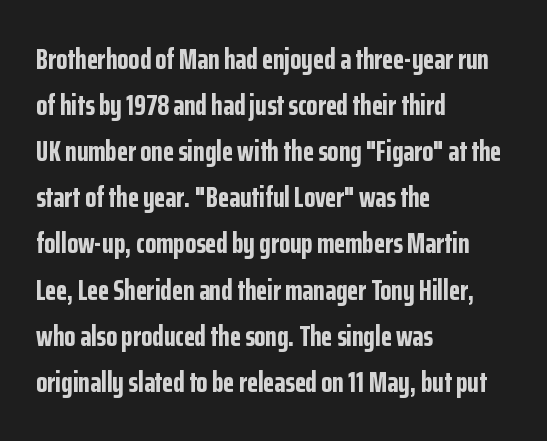
These lines stack with their left ends in a neat column. The font is running at its bold setting. Regular leading. The strip under each line holds only bare page. The rendering uses natural spacing where letterforms have individual widths.
